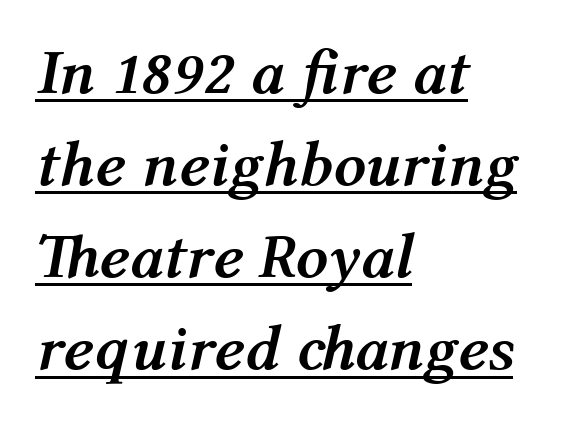
{"italic": "yes", "lean": "right", "slant_degrees": 12, "bold": "yes", "weight": "semibold", "width": "normal", "stroke_contrast": "medium", "x_height": "medium", "monospaced": "no", "underline": "yes", "align": "left", "line_spacing": "normal", "line_spacing_ratio": 1.44, "letter_spacing": "normal", "letter_spacing_em": 0.0, "glyph_px": 64}
